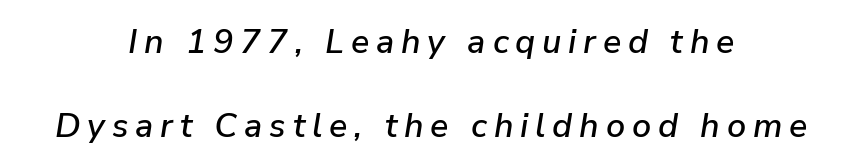
The image shows 34 px text type, italic (leaning right); set centered, loose line spacing (2.46x), unusually wide letter spacing (+0.2 em), not underlined; low stroke contrast and a medium x-height.
